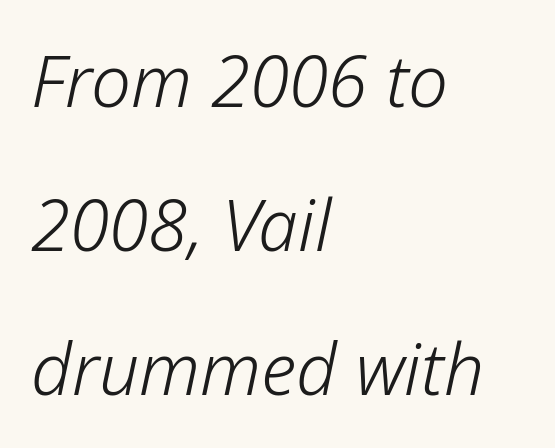
Q: Is the text bold? A: No.
Q: Is the text italic (slanted)? A: Yes, it leans right by about 12 degrees.
Q: Is the text underlined? A: No.
Q: How is the paragraph aligned? A: Left-aligned.
Q: Is the spacing between letters normal or unusually wide? A: Normal.
Q: Is the spacing between lines tight, normal or loose? A: Loose.
Q: Width (condensed, normal, or wide)? A: Normal.
Q: Stroke contrast? A: Low.
Q: x-height? A: Medium.
Q: Monospaced? A: No.
